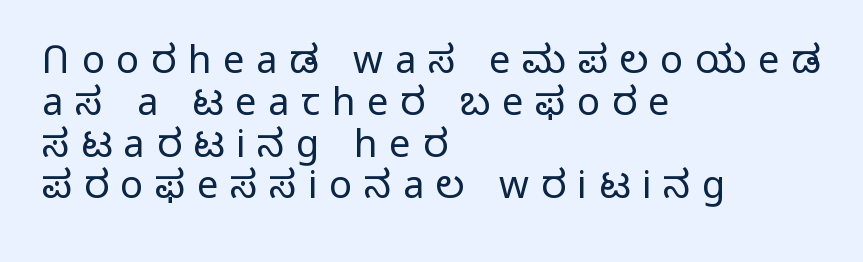
{"serif": "no", "italic": "no", "bold": "no", "weight": "light", "width": "normal", "stroke_contrast": "low", "x_height": "medium", "monospaced": "no", "underline": "no", "align": "left", "line_spacing": "tight", "line_spacing_ratio": 1.1, "letter_spacing": "wide", "letter_spacing_em": 0.31, "glyph_px": 38}
